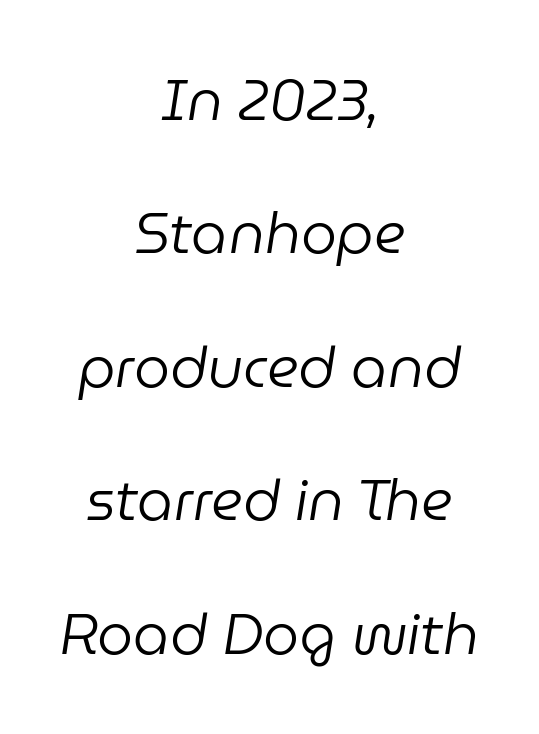
The image shows 57 px regular-weight type, italic (leaning right); set centered, loose line spacing (2.34x), normal letter spacing, not underlined; low stroke contrast and a medium x-height.
